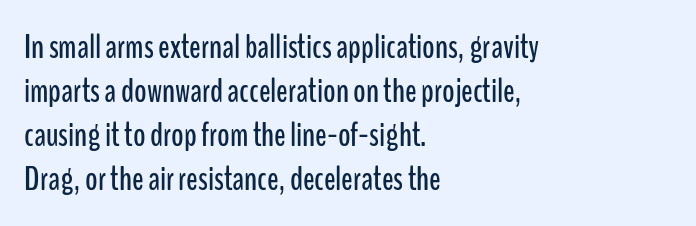
You could not count columns in this text — the font is proportionally spaced. Inter-character spacing is left at the font's built-in metrics. In CSS terms this would be text-align: left. Nobody drew a line under any word here. If you drew a line through each stem, it would be perfectly vertical. Check where the strokes stop: nothing finishes them off — pure sans.
